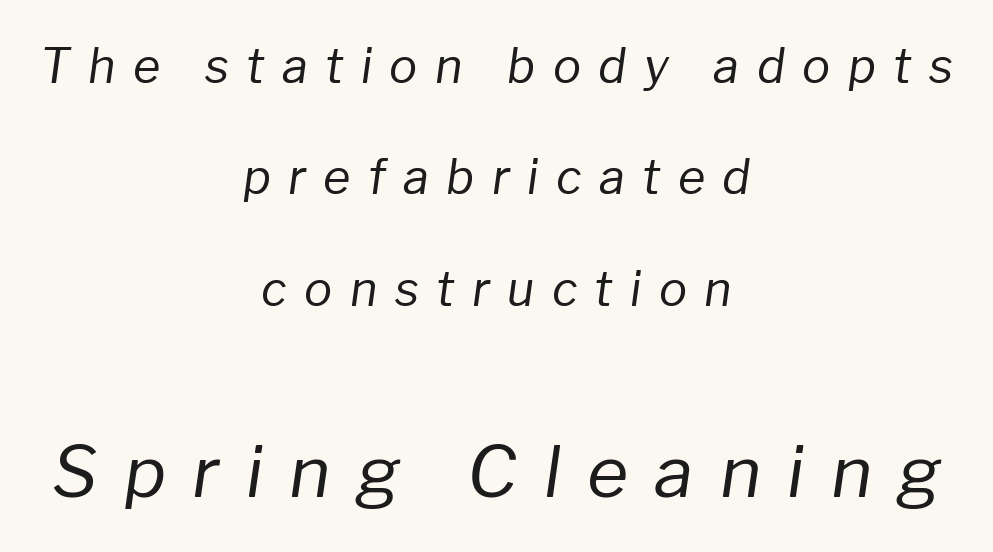
Just letters on the line, the space beneath them empty. On a weight scale, this lands at 450 or below. A student would call this center alignment; a typographer would say set centered. Students, note that the glyphs here are deliberately spaced far apart. Character size in the trailing block exceeds that of the leading block. Each new line begins a long way beneath the previous one.
